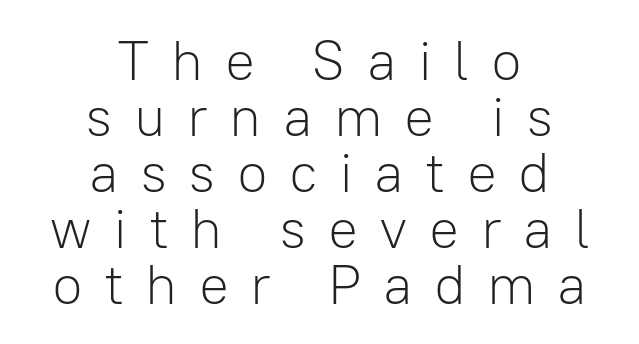
The typography opts for an upright posture over an oblique one. Closely set lines give the paragraph a compact silhouette. Nothing heavy about these letters — not bold at all. You could only call the tracking loose — the letters float apart. Alignment: centered.
